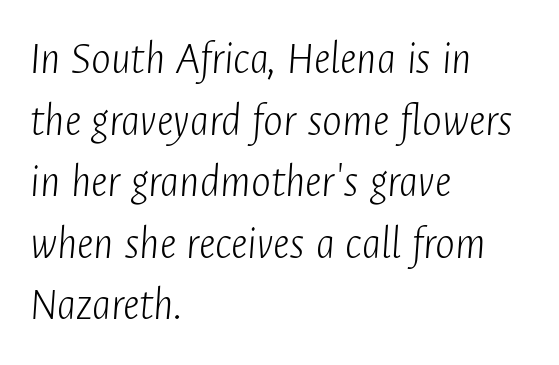
The letterforms sit shoulder to shoulder at normal distance. The space directly below the letters is spotless. Compared with a centered layout, this one pins lines to the left instead. Notice how the stems are inclined rather than vertical — that's the hallmark of italics.
